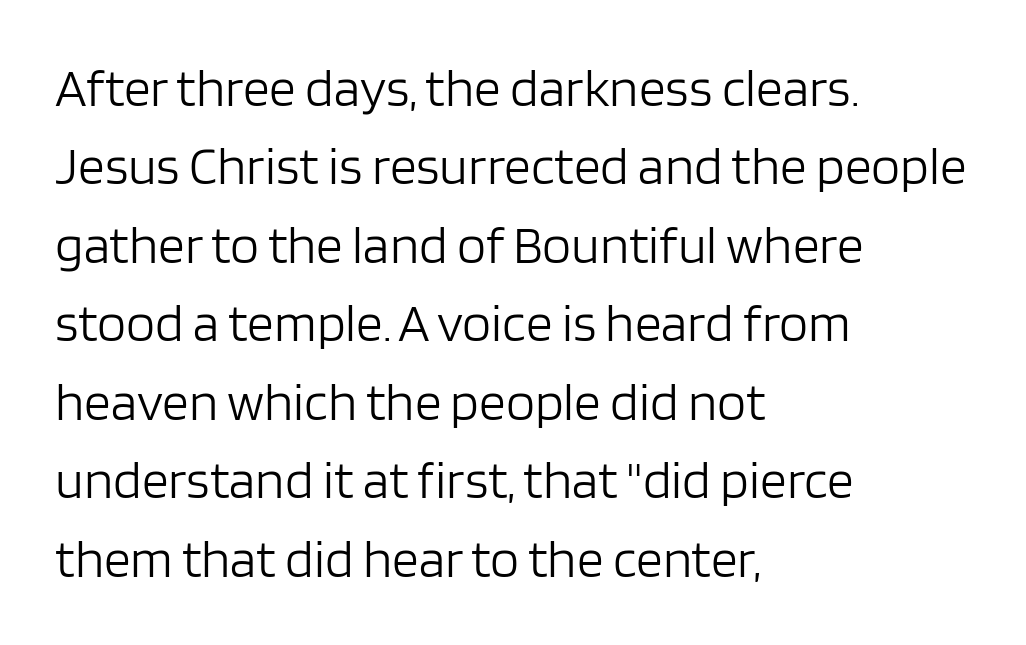
Q: Is the text bold? A: No.
Q: Is the text italic (slanted)? A: No, it is upright.
Q: Is the typeface a serif or a sans-serif typeface? A: Sans-serif.
Q: Is the text underlined? A: No.
Q: How is the paragraph aligned? A: Left-aligned.
Q: Is the spacing between letters normal or unusually wide? A: Normal.
Q: Is the spacing between lines tight, normal or loose? A: Normal.
Q: Width (condensed, normal, or wide)? A: Normal.
Q: Stroke contrast? A: Low.
Q: x-height? A: Large.
Q: Monospaced? A: No.
